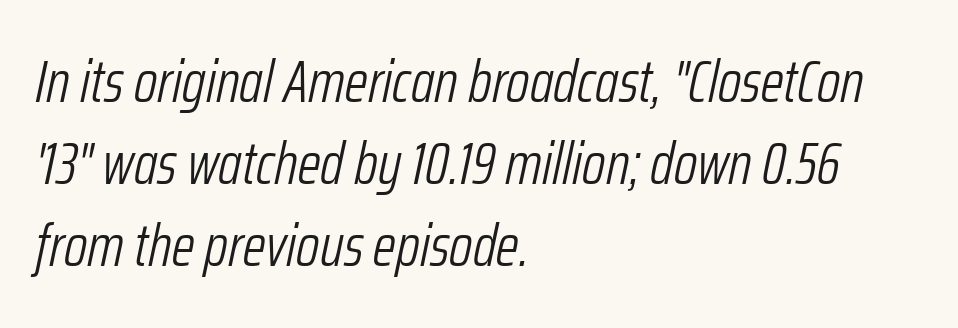
{"italic": "yes", "lean": "right", "slant_degrees": 12, "bold": "no", "weight": "light", "width": "condensed", "stroke_contrast": "low", "x_height": "medium", "monospaced": "no", "underline": "no", "align": "left", "line_spacing": "normal", "line_spacing_ratio": 1.39, "letter_spacing": "normal", "letter_spacing_em": 0.0, "glyph_px": 59}
